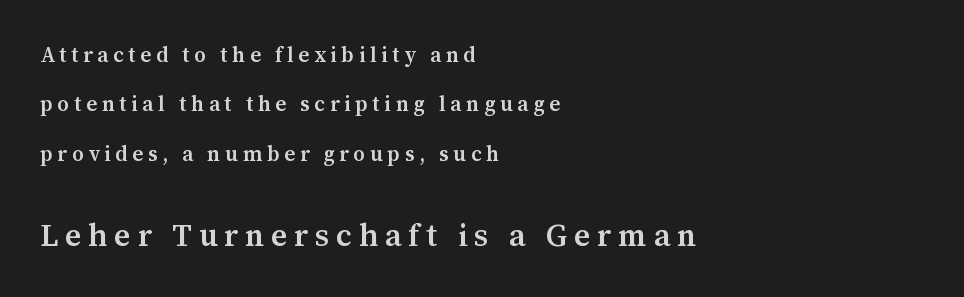
Q: Is the text bold? A: Semi-bold.
Q: Is the text italic (slanted)? A: No, it is upright.
Q: Is the typeface a serif or a sans-serif typeface? A: Serif.
Q: Is the text underlined? A: No.
Q: How is the paragraph aligned? A: Left-aligned.
Q: Is the spacing between letters normal or unusually wide? A: Unusually wide.
Q: Is the spacing between lines tight, normal or loose? A: Loose.
Q: Which block of text is set in a larger size, the first (top) or the second (bottom)? A: The second (bottom) one.
Q: Width (condensed, normal, or wide)? A: Normal.
Q: Stroke contrast? A: Medium.
Q: x-height? A: Medium.
Q: Monospaced? A: No.
